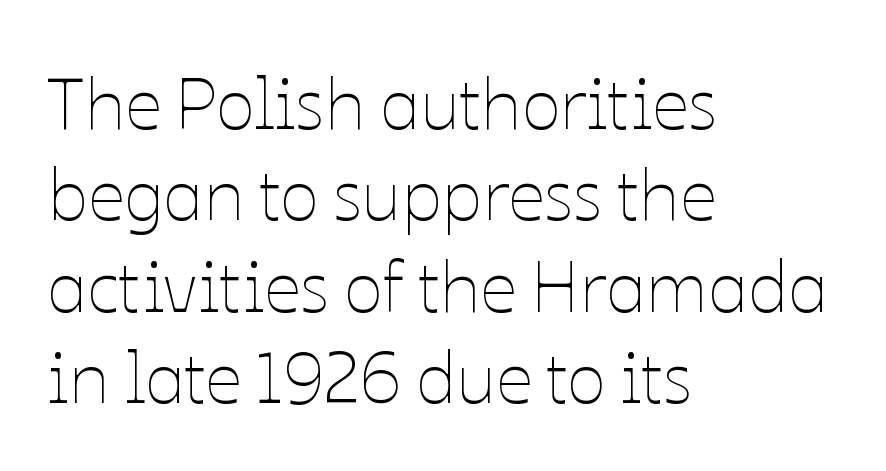
{"italic": "no", "bold": "no", "weight": "thin", "width": "normal", "stroke_contrast": "low", "x_height": "medium", "monospaced": "no", "underline": "no", "align": "left", "line_spacing": "normal", "line_spacing_ratio": 1.27, "letter_spacing": "normal", "letter_spacing_em": 0.0, "glyph_px": 72}
